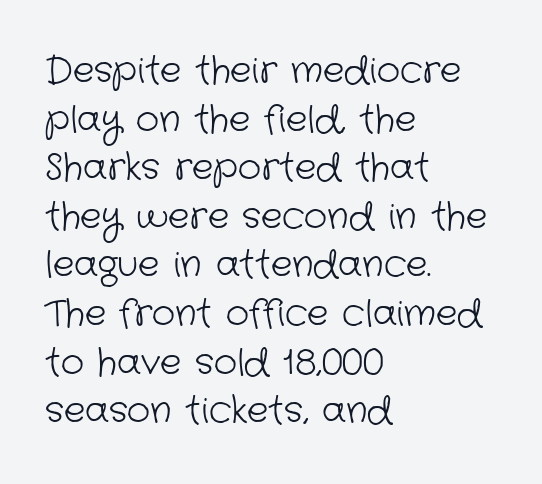
{"serif": "no", "bold": "no", "weight": "light", "width": "normal", "stroke_contrast": "low", "x_height": "medium", "monospaced": "no", "underline": "no", "align": "left", "line_spacing": "normal", "line_spacing_ratio": 1.35, "letter_spacing": "normal", "letter_spacing_em": 0.0, "glyph_px": 36}
